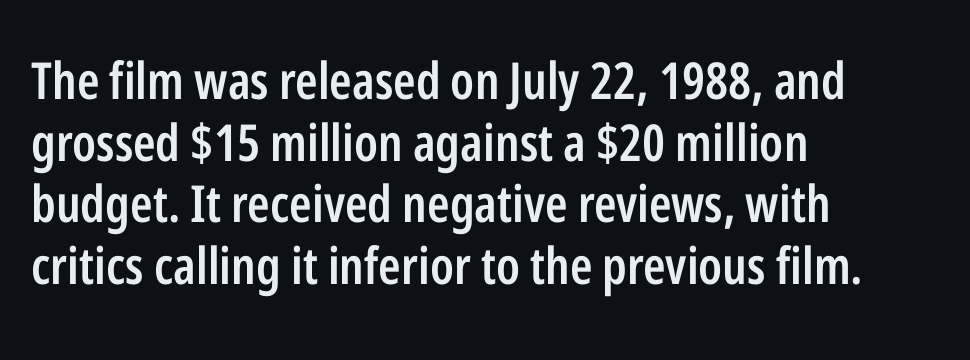
Q: Is the text bold? A: Semi-bold.
Q: Is the text italic (slanted)? A: No, it is upright.
Q: Is the typeface a serif or a sans-serif typeface? A: Sans-serif.
Q: Is the text underlined? A: No.
Q: How is the paragraph aligned? A: Left-aligned.
Q: Is the spacing between letters normal or unusually wide? A: Normal.
Q: Width (condensed, normal, or wide)? A: Condensed.
Q: Stroke contrast? A: Low.
Q: x-height? A: Medium.
Q: Monospaced? A: No.
